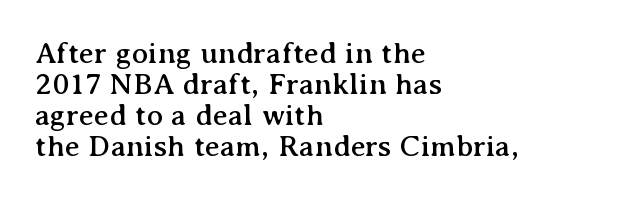
Q: Is the text italic (slanted)? A: No, it is upright.
Q: Is the typeface a serif or a sans-serif typeface? A: Serif.
Q: Is the text underlined? A: No.
Q: How is the paragraph aligned? A: Left-aligned.
Q: Is the spacing between letters normal or unusually wide? A: Normal.
Q: Is the spacing between lines tight, normal or loose? A: Tight.
Q: Width (condensed, normal, or wide)? A: Normal.
Q: Stroke contrast? A: Medium.
Q: x-height? A: Medium.
Q: Monospaced? A: No.
